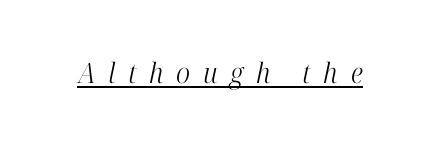
{"serif": "yes", "italic": "yes", "lean": "right", "slant_degrees": 12, "bold": "no", "weight": "light", "width": "condensed", "stroke_contrast": "high", "x_height": "medium", "monospaced": "no", "underline": "yes", "letter_spacing": "wide", "letter_spacing_em": 0.45, "glyph_px": 28}
